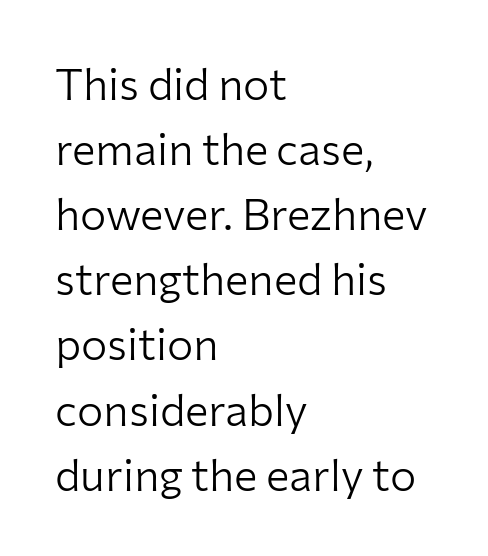
{"serif": "no", "italic": "no", "bold": "no", "weight": "light", "width": "normal", "stroke_contrast": "low", "x_height": "medium", "monospaced": "no", "underline": "no", "align": "left", "line_spacing": "normal", "line_spacing_ratio": 1.48, "letter_spacing": "normal", "letter_spacing_em": 0.0, "glyph_px": 44}
